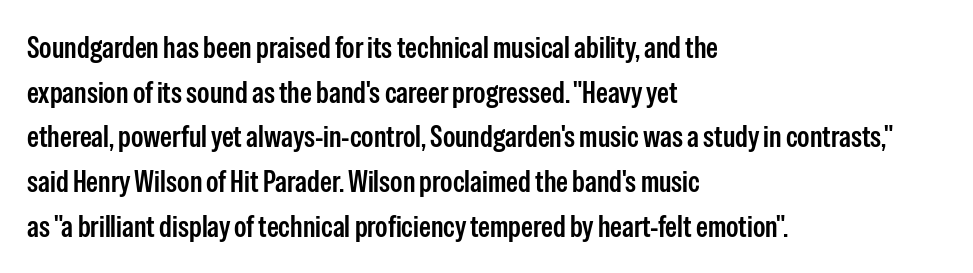
Q: Is the text italic (slanted)? A: No, it is upright.
Q: Is the typeface a serif or a sans-serif typeface? A: Sans-serif.
Q: Is the text underlined? A: No.
Q: How is the paragraph aligned? A: Left-aligned.
Q: Is the spacing between letters normal or unusually wide? A: Normal.
Q: Is the spacing between lines tight, normal or loose? A: Normal.
Q: Width (condensed, normal, or wide)? A: Condensed.
Q: Stroke contrast? A: Low.
Q: x-height? A: Medium.
Q: Monospaced? A: No.
